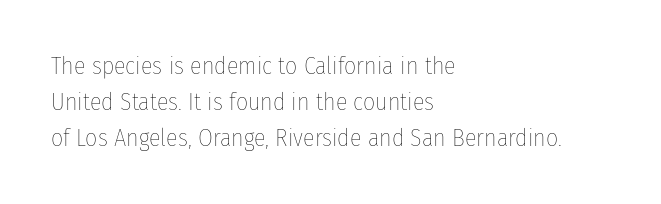
The setting favours the left margin, as ordinary paragraphs usually do. Upright lettering throughout. Letter spacing: default. No chunkiness to these letters — they're not bold.
